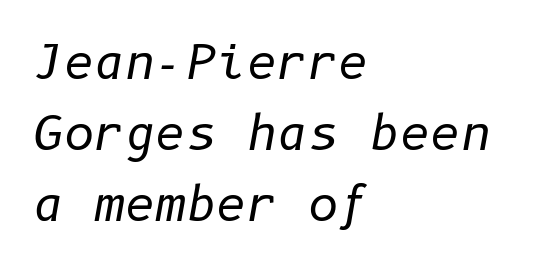
The image shows 47 px regular-weight type, italic (leaning right); set left-aligned, normal line spacing (1.51x), normal letter spacing, not underlined; low stroke contrast and a medium x-height.
